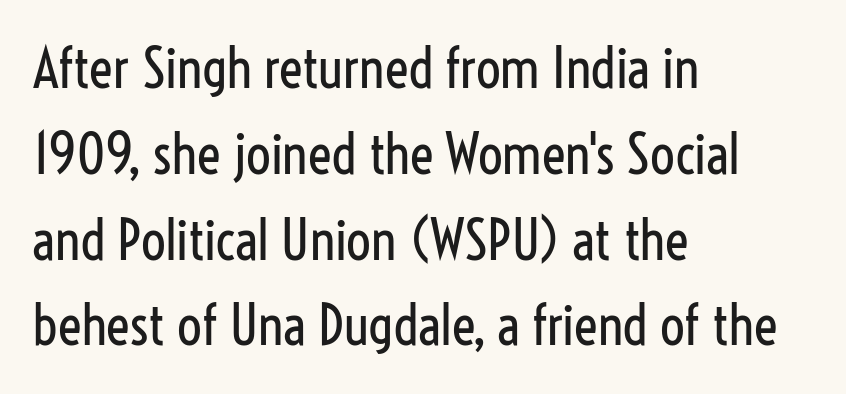
Any mark beneath the type? The region is blank. In terms of letterspacing, this is plain default setting. This block has exactly the height ordinary leading produces. Is this a fixed-width face? No — the glyphs have proportional, varying widths. Left-aligned paragraph, ragged on the right.
